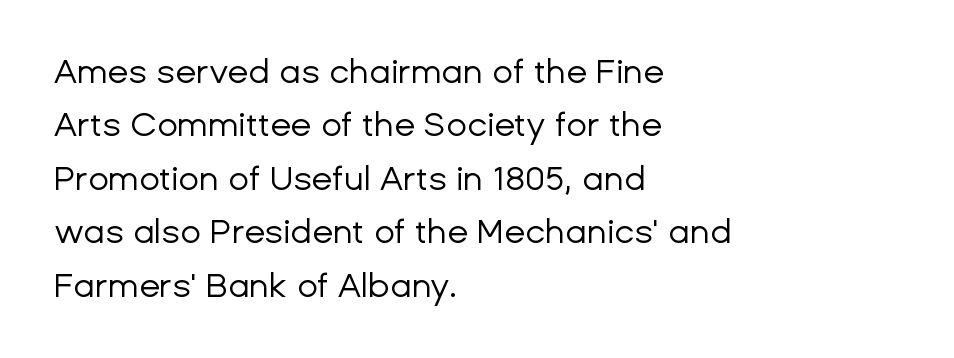
The font's upright variant was chosen for this text. Heft: none added — not bold. The characters display no serif detailing; their extremities are plain. Clear beneath every line of the passage. Here the designer chose a conventional face with non-uniform glyph widths.
